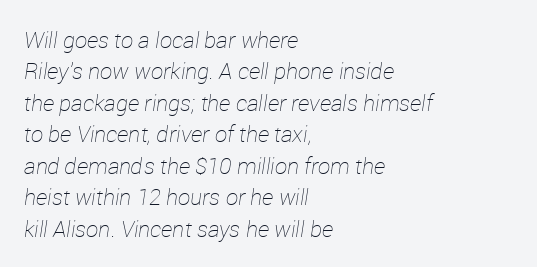
{"italic": "yes", "lean": "right", "slant_degrees": 12, "bold": "no", "underline": "no", "align": "left", "line_spacing": "normal", "line_spacing_ratio": 1.43, "letter_spacing": "normal", "letter_spacing_em": 0.0, "glyph_px": 22}
